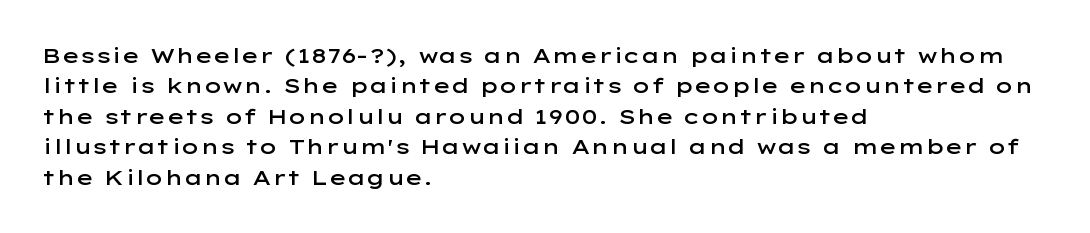
The image shows 21 px text type, upright; set left-aligned, normal line spacing (1.45x), normal letter spacing, not underlined.
